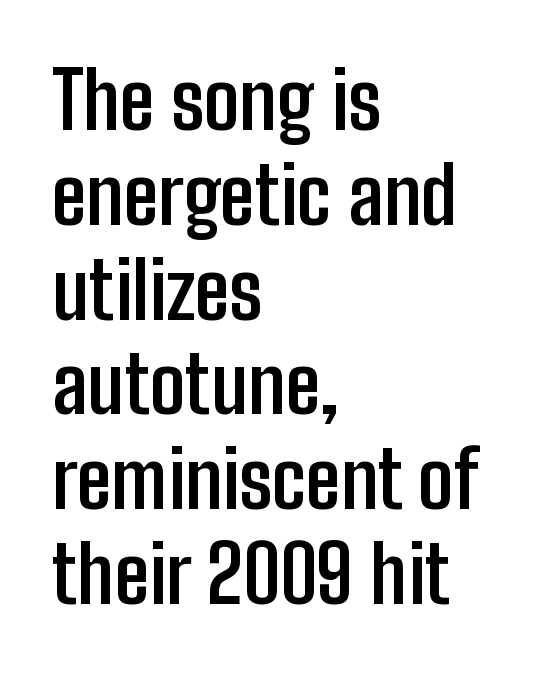
Q: Is the text bold? A: Yes.
Q: Is the text italic (slanted)? A: No, it is upright.
Q: Is the typeface a serif or a sans-serif typeface? A: Sans-serif.
Q: Is the text underlined? A: No.
Q: How is the paragraph aligned? A: Left-aligned.
Q: Is the spacing between letters normal or unusually wide? A: Normal.
Q: Width (condensed, normal, or wide)? A: Condensed.
Q: Stroke contrast? A: Low.
Q: x-height? A: Medium.
Q: Monospaced? A: No.
